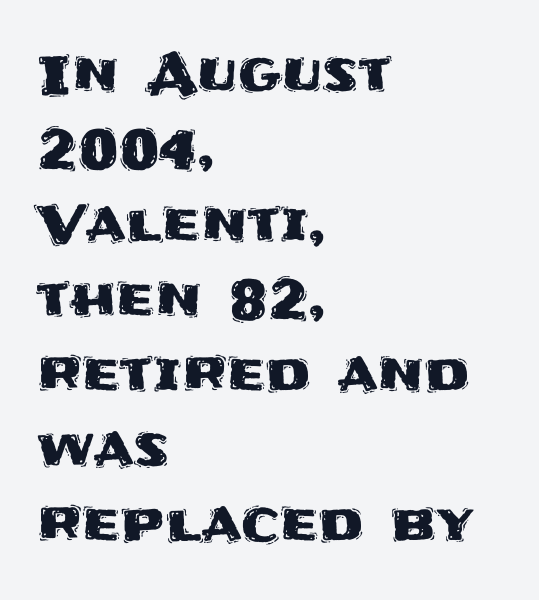
Q: Is the text italic (slanted)? A: No, it is upright.
Q: Is the typeface a serif or a sans-serif typeface? A: Sans-serif.
Q: Is the text underlined? A: No.
Q: How is the paragraph aligned? A: Left-aligned.
Q: Is the spacing between letters normal or unusually wide? A: Normal.
Q: Is the spacing between lines tight, normal or loose? A: Normal.
Q: Width (condensed, normal, or wide)? A: Normal.
Q: Stroke contrast? A: Medium.
Q: x-height? A: Large.
Q: Monospaced? A: No.
